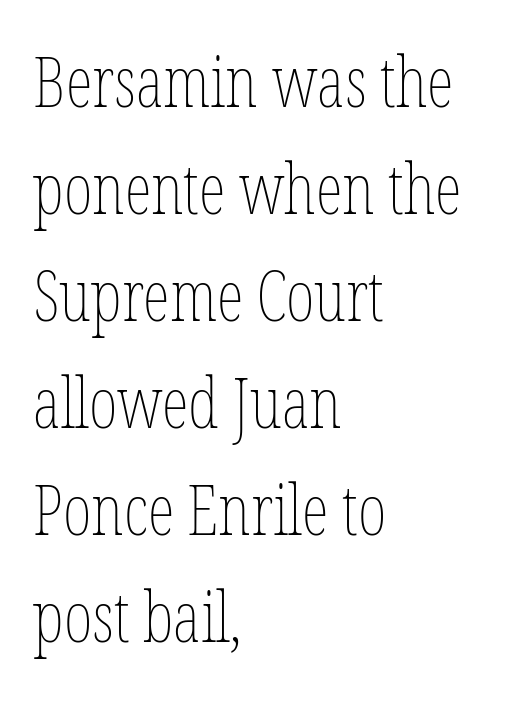
{"italic": "no", "bold": "no", "weight": "thin", "width": "condensed", "stroke_contrast": "low", "x_height": "medium", "monospaced": "no", "underline": "no", "align": "left", "line_spacing": "normal", "line_spacing_ratio": 1.55, "letter_spacing": "normal", "letter_spacing_em": 0.0, "glyph_px": 69}
